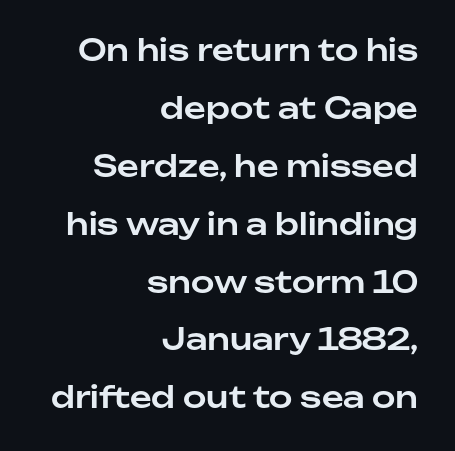
Rendered with straight, roman letterforms. This block would shrink considerably if given ordinary leading; it's expanded now. This sample has the flowing, uneven cadence of proportional lettering. Only glyphs here, with clear space below each row. Characters follow at the spacing the type designer built in. I'd call this a sans setting — the letters go barefoot.
